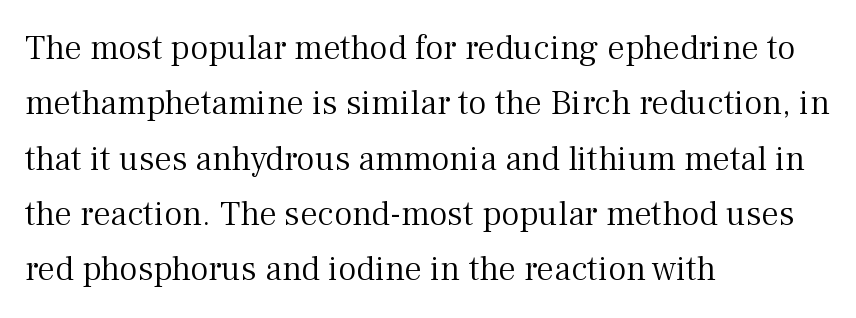
Nobody drew a line under any word here. Proportional: the letters do not fall into vertical columns. How would I describe the line gaps? Plain and ordinary. Glyph-to-glyph distance matches everyday printed text. Teacher's note: observe the even left margin — that is flush-left alignment.
